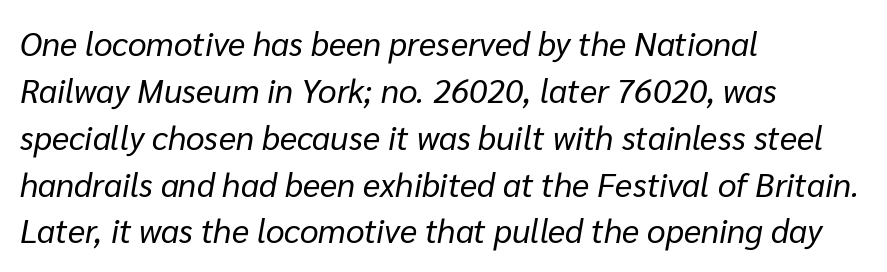
The image shows 33 px regular-weight type, italic (leaning right); set left-aligned, normal line spacing (1.42x), normal letter spacing, not underlined; low stroke contrast and a medium x-height.
